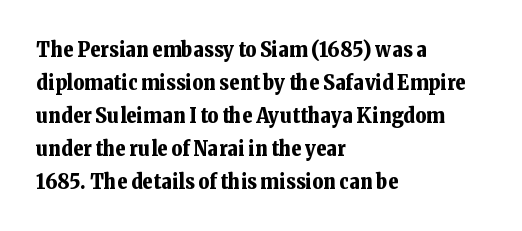
The sample has been set heavy, in full bold. Any mark beneath the type? The region is blank. The ragged edge is on the right, which tells us the setting is flush left. This sample uses plain, unmodified letter spacing. Posture: vertical. Does the leading feel generous? No, just average.
